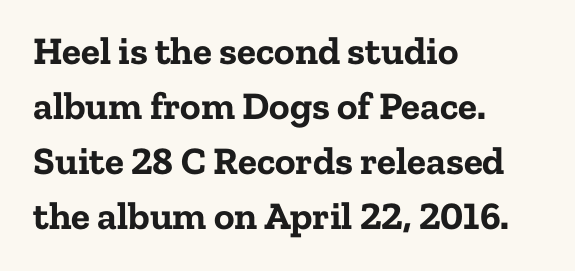
{"serif": "yes", "italic": "no", "bold": "yes", "weight": "bold", "width": "normal", "stroke_contrast": "low", "x_height": "medium", "monospaced": "no", "underline": "no", "align": "left", "line_spacing": "normal", "line_spacing_ratio": 1.41, "letter_spacing": "normal", "letter_spacing_em": 0.0, "glyph_px": 39}
